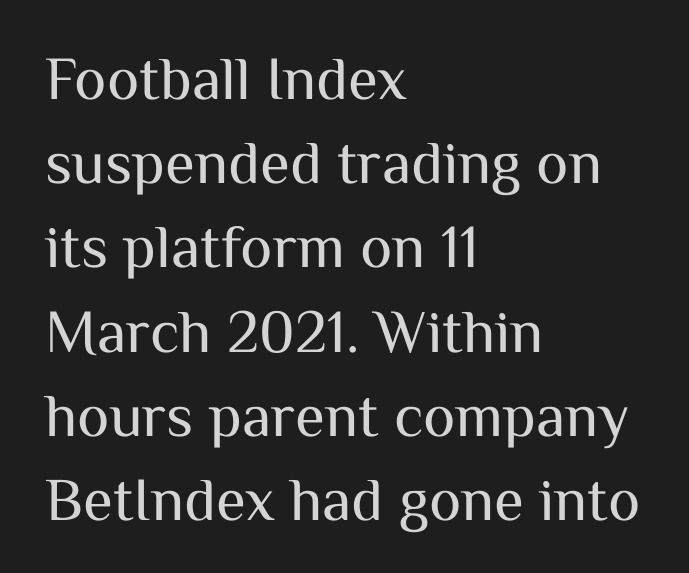
The image shows 61 px regular-weight sans-serif type, upright; set left-aligned, normal line spacing (1.38x), normal letter spacing, not underlined; medium stroke contrast and a medium x-height.
